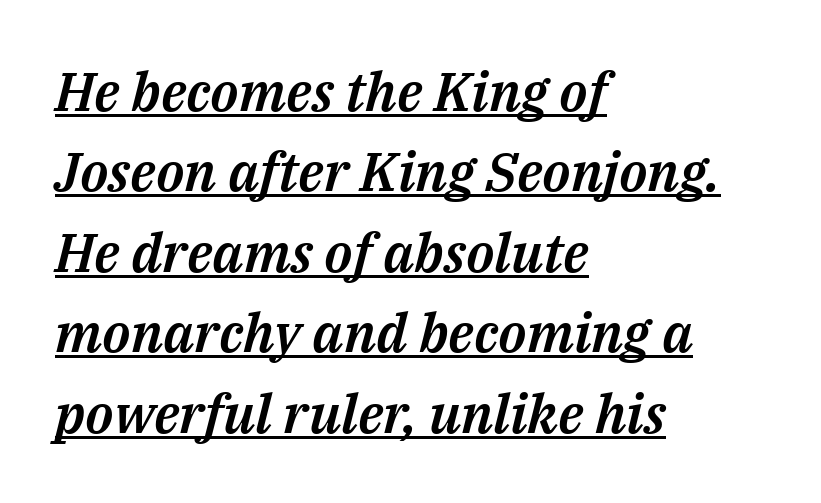
Honestly, the underline is the first thing you notice here. Emphasis-style slanted type is in use. The letterforms sit shoulder to shoulder at normal distance. Varying glyph widths throughout — classic text-font behaviour. Evenly set lines give the paragraph a standard silhouette. Reading down the block, your eye returns to a fixed left position each line.
